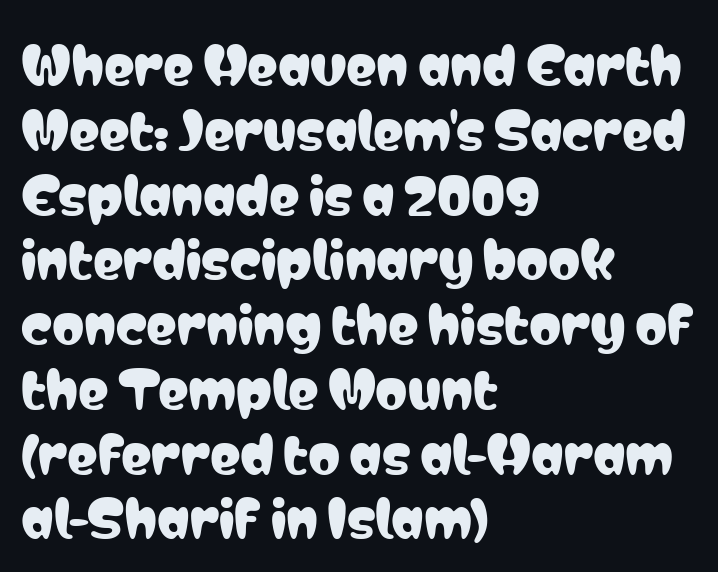
Q: Is the text italic (slanted)? A: No, it is upright.
Q: Is the typeface a serif or a sans-serif typeface? A: Sans-serif.
Q: Is the text underlined? A: No.
Q: How is the paragraph aligned? A: Left-aligned.
Q: Is the spacing between letters normal or unusually wide? A: Normal.
Q: Is the spacing between lines tight, normal or loose? A: Normal.
Q: Width (condensed, normal, or wide)? A: Condensed.
Q: Stroke contrast? A: Low.
Q: x-height? A: Medium.
Q: Monospaced? A: No.
